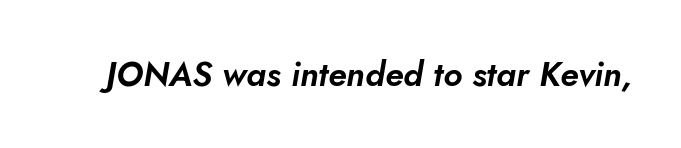
Q: Is the text italic (slanted)? A: Yes, it leans right by about 5 degrees.
Q: Is the text underlined? A: No.
Q: Is the spacing between letters normal or unusually wide? A: Normal.
Q: Width (condensed, normal, or wide)? A: Normal.
Q: Stroke contrast? A: Low.
Q: x-height? A: Small.
Q: Monospaced? A: No.
